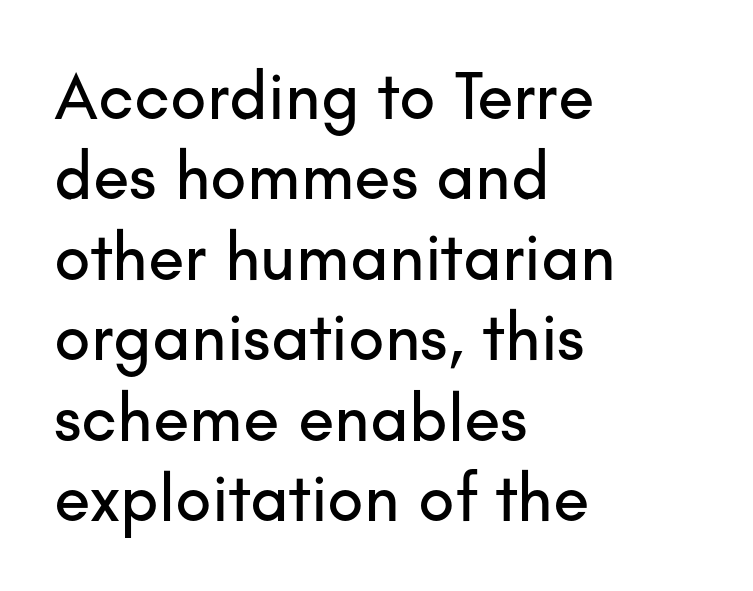
Q: Is the text italic (slanted)? A: No, it is upright.
Q: Is the typeface a serif or a sans-serif typeface? A: Sans-serif.
Q: Is the text underlined? A: No.
Q: How is the paragraph aligned? A: Left-aligned.
Q: Is the spacing between letters normal or unusually wide? A: Normal.
Q: Width (condensed, normal, or wide)? A: Normal.
Q: Stroke contrast? A: Low.
Q: x-height? A: Small.
Q: Monospaced? A: No.
